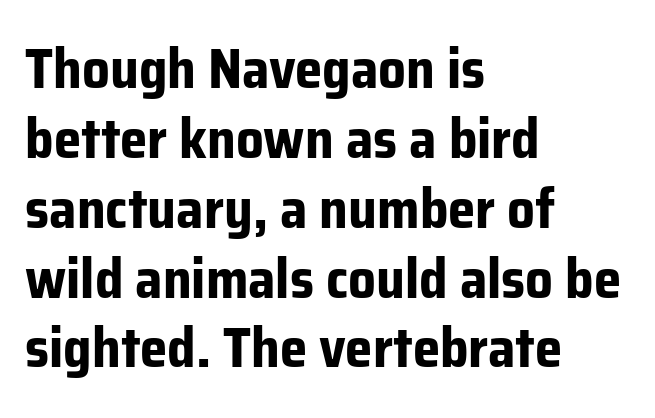
The image shows 55 px bold sans-serif type, upright; set left-aligned, normal line spacing (1.27x), normal letter spacing, not underlined; low stroke contrast and a medium x-height.
